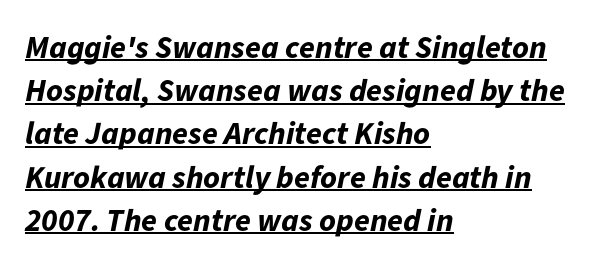
The image shows 32 px bold type, italic (leaning right); set left-aligned, normal line spacing (1.35x), normal letter spacing, underlined; low stroke contrast and a medium x-height.
